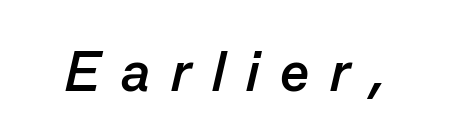
Q: Is the text bold? A: Yes.
Q: Is the text italic (slanted)? A: Yes, it leans right by about 13 degrees.
Q: Is the text underlined? A: No.
Q: Is the spacing between letters normal or unusually wide? A: Unusually wide.
Q: Width (condensed, normal, or wide)? A: Normal.
Q: Stroke contrast? A: Low.
Q: x-height? A: Medium.
Q: Monospaced? A: No.
